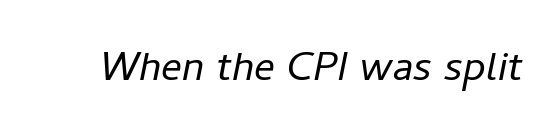
Nobody touched the tracking dial on this one. When letters slant like this, we call the style italic. Here the designer chose a conventional face with non-uniform glyph widths. The typesetting does not lean heavy: it is not bold. Descender tails drop into unmarked territory.
